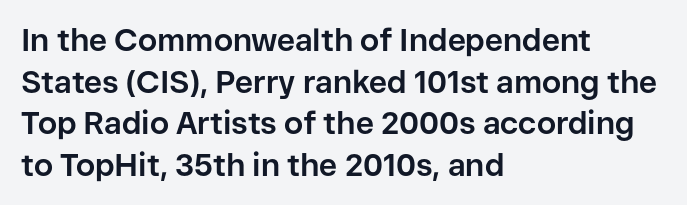
The image shows 31 px bold sans-serif type, upright; set left-aligned, normal line spacing (1.34x), normal letter spacing, not underlined; low stroke contrast and a medium x-height.
